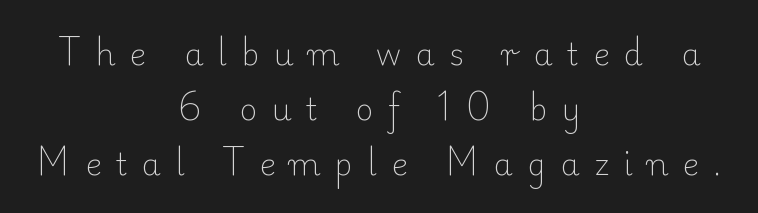
The image shows 31 px light serif type, upright; set centered, line spacing 1.78x, unusually wide letter spacing (+0.46 em), not underlined; low stroke contrast and a small x-height.
